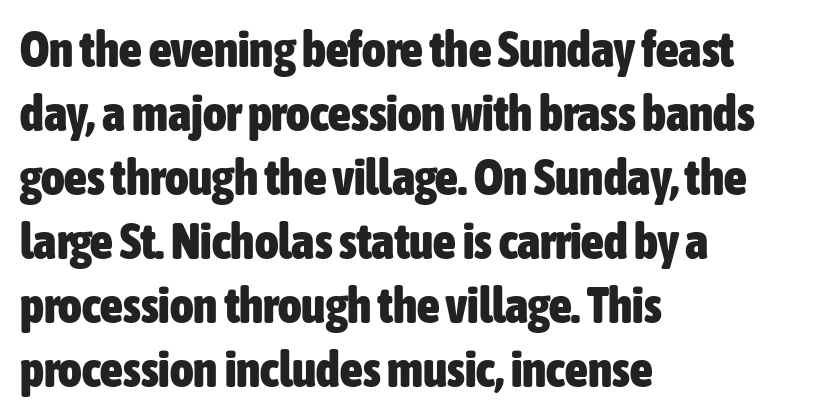
{"serif": "no", "italic": "no", "bold": "yes", "weight": "heavy", "width": "condensed", "stroke_contrast": "low", "x_height": "medium", "monospaced": "no", "underline": "no", "align": "left", "line_spacing": "normal", "line_spacing_ratio": 1.28, "letter_spacing": "normal", "letter_spacing_em": 0.0, "glyph_px": 50}
